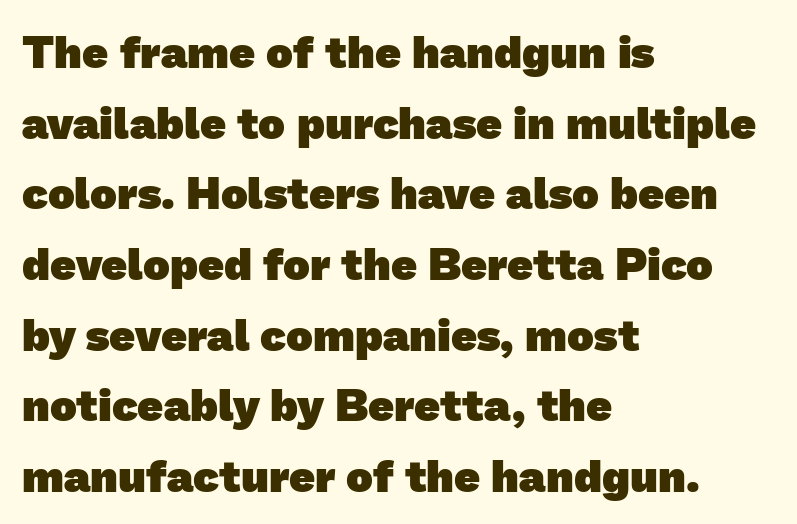
Q: Is the text bold? A: Yes.
Q: Is the typeface a serif or a sans-serif typeface? A: Sans-serif.
Q: Is the text underlined? A: No.
Q: How is the paragraph aligned? A: Left-aligned.
Q: Is the spacing between letters normal or unusually wide? A: Normal.
Q: Is the spacing between lines tight, normal or loose? A: Normal.
Q: Width (condensed, normal, or wide)? A: Normal.
Q: Stroke contrast? A: Low.
Q: x-height? A: Medium.
Q: Monospaced? A: No.
